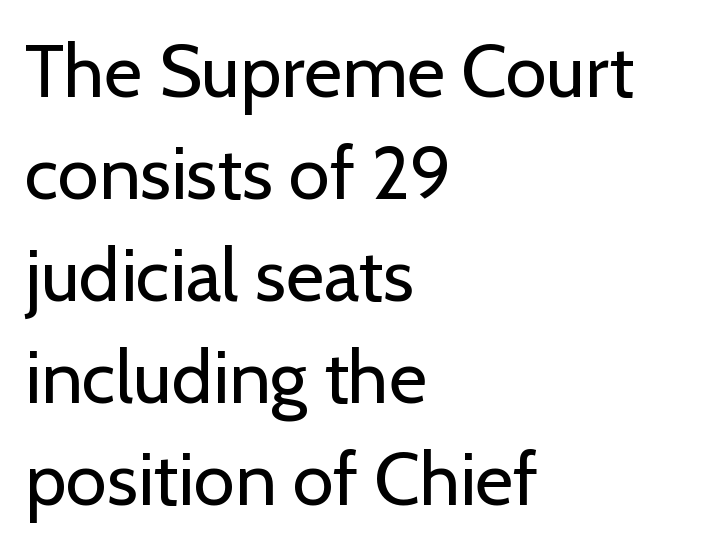
{"serif": "no", "italic": "no", "bold": "no", "weight": "regular", "width": "normal", "stroke_contrast": "low", "x_height": "medium", "monospaced": "no", "underline": "no", "align": "left", "line_spacing": "normal", "line_spacing_ratio": 1.38, "letter_spacing": "normal", "letter_spacing_em": 0.0, "glyph_px": 74}
